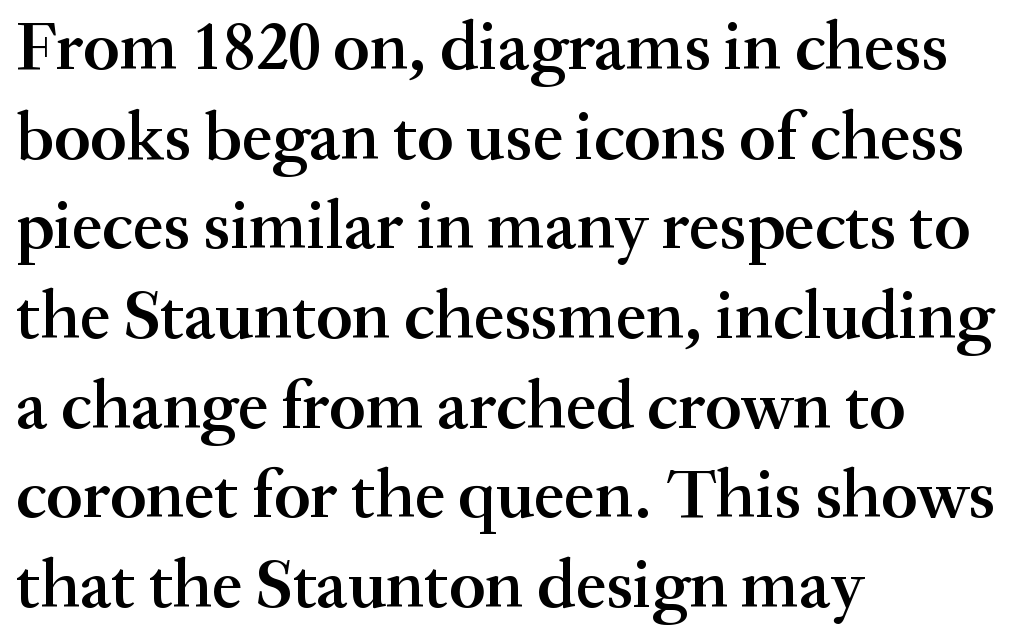
The letters carry serifs — small finishing strokes at the ends of their stems. You could call the tracking neutral — neither tight nor loose. Each letter keeps its own natural width here, so spacing adapts to shape. Weight check: semibold — heavier than regular, not quite bold. Vertical strokes here are truly vertical. Type without underlining.
